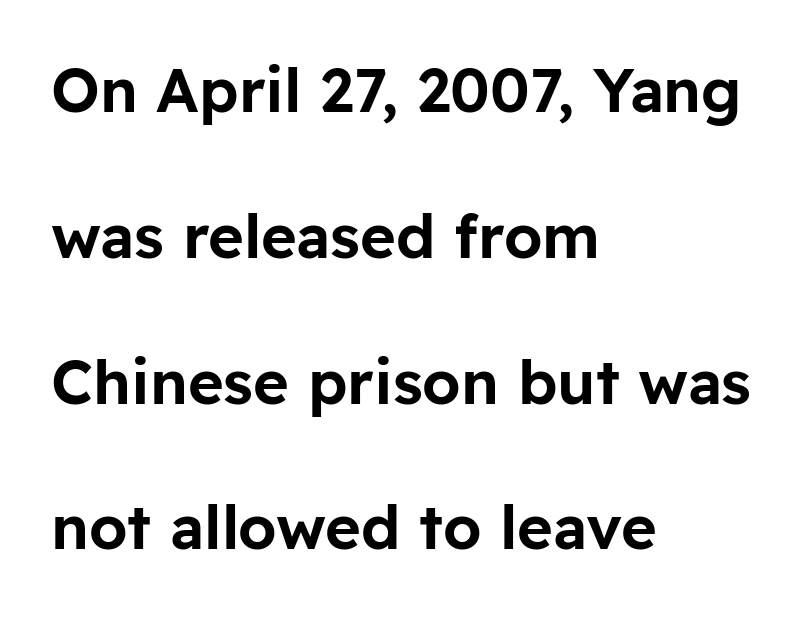
The rendering keeps characters at their native spacing. The paragraph shown leans on its left margin. Serif or sans? Sans — the stroke terminals are bare. Clear beneath every line of the passage. Varying glyph widths throughout — classic text-font behaviour.
